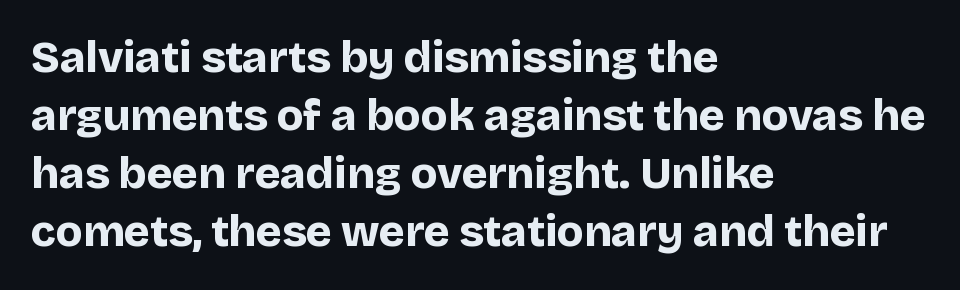
Q: Is the text bold? A: Yes.
Q: Is the text italic (slanted)? A: No, it is upright.
Q: Is the typeface a serif or a sans-serif typeface? A: Sans-serif.
Q: Is the text underlined? A: No.
Q: How is the paragraph aligned? A: Left-aligned.
Q: Is the spacing between letters normal or unusually wide? A: Normal.
Q: Is the spacing between lines tight, normal or loose? A: Normal.
Q: Width (condensed, normal, or wide)? A: Normal.
Q: Stroke contrast? A: Low.
Q: x-height? A: Large.
Q: Monospaced? A: No.
